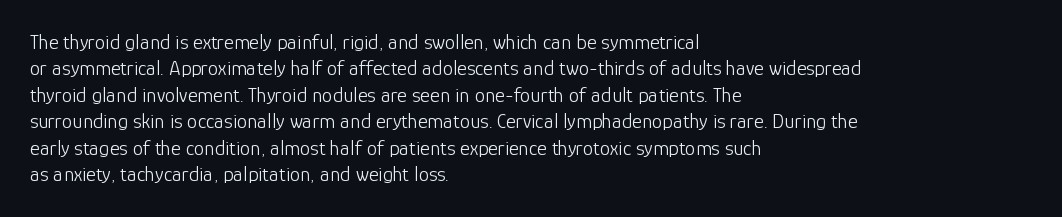
{"italic": "no", "bold": "no", "underline": "no", "align": "left", "line_spacing": "normal", "line_spacing_ratio": 1.26, "letter_spacing": "normal", "letter_spacing_em": 0.0, "glyph_px": 21}
